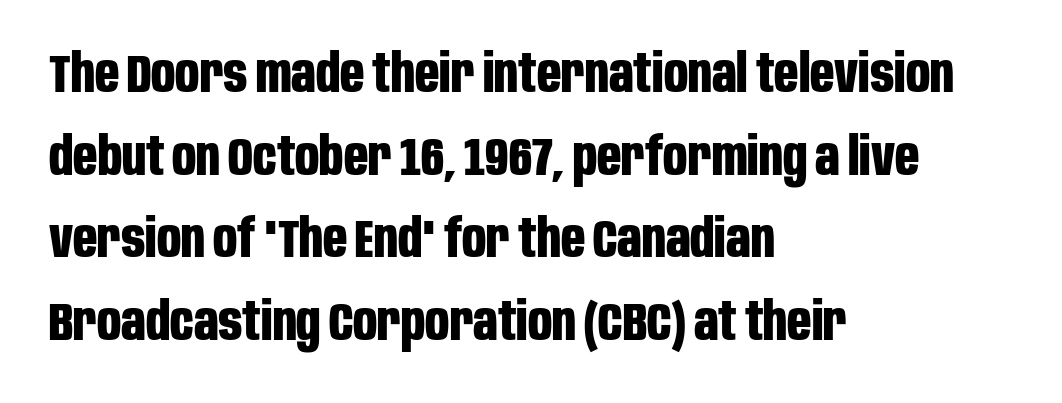
The image shows 53 px bold, condensed sans-serif type, upright; set left-aligned, normal line spacing (1.56x), normal letter spacing, not underlined; low stroke contrast and a large x-height.
